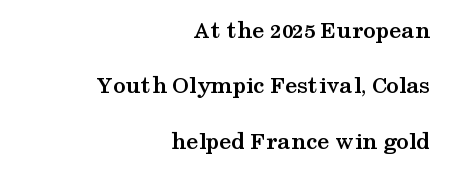
Honestly, the letter spacing is just normal — you wouldn't notice it. The space beneath each line is pristine and unruled. The glyphs have the mass of a bold cut. No italicization has been applied; the sample stays upright. What's the leading like? Stretched, with rows far apart. This rendering uses right alignment, leaving the left contour irregular.
